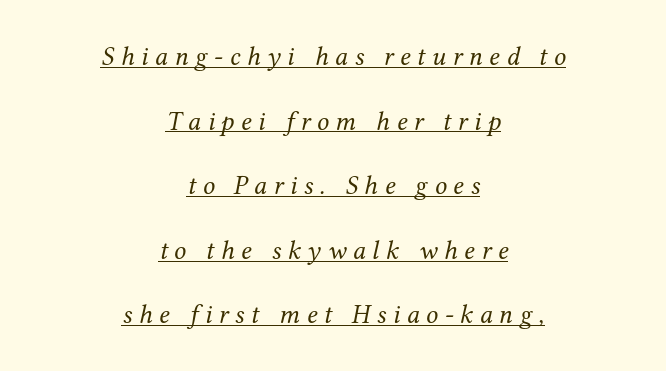
The image shows 27 px text type, italic (leaning right); set centered, loose line spacing (2.39x), unusually wide letter spacing (+0.24 em), underlined.
